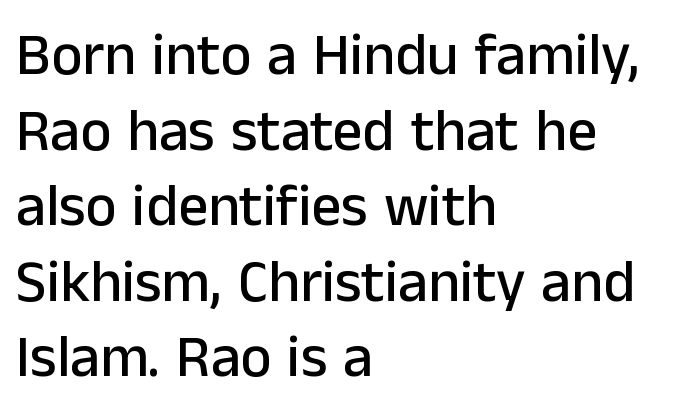
The image shows 59 px sans-serif type, upright; set left-aligned, normal line spacing (1.28x), normal letter spacing, not underlined; low stroke contrast and a medium x-height.
